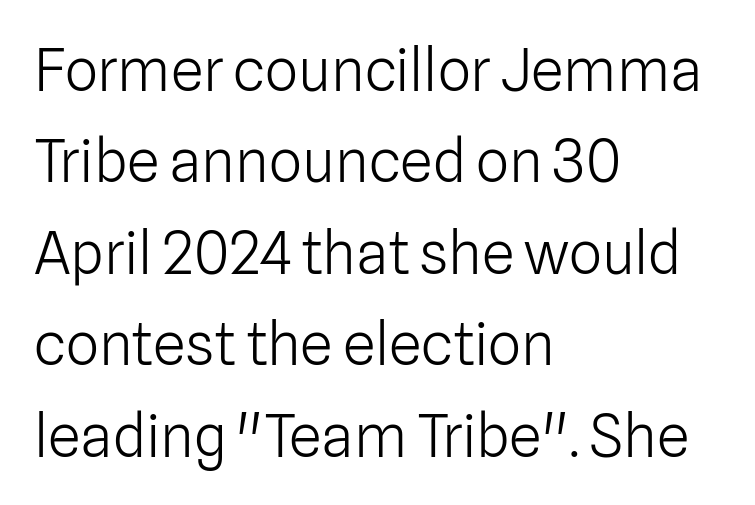
Descenders are the only things crossing below the line. No italicization has been applied; the sample stays upright. This sample has the flowing, uneven cadence of proportional lettering. Leading: standard. This is sans-serif lettering, the kind often seen on screens and signage.
